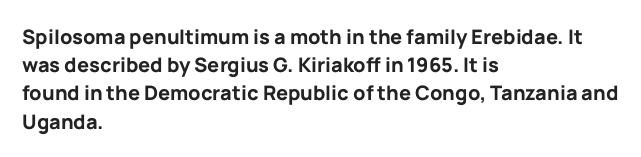
Q: Is the text bold? A: Yes.
Q: Is the text italic (slanted)? A: No, it is upright.
Q: Is the text underlined? A: No.
Q: How is the paragraph aligned? A: Left-aligned.
Q: Is the spacing between letters normal or unusually wide? A: Normal.
Q: Is the spacing between lines tight, normal or loose? A: Normal.
